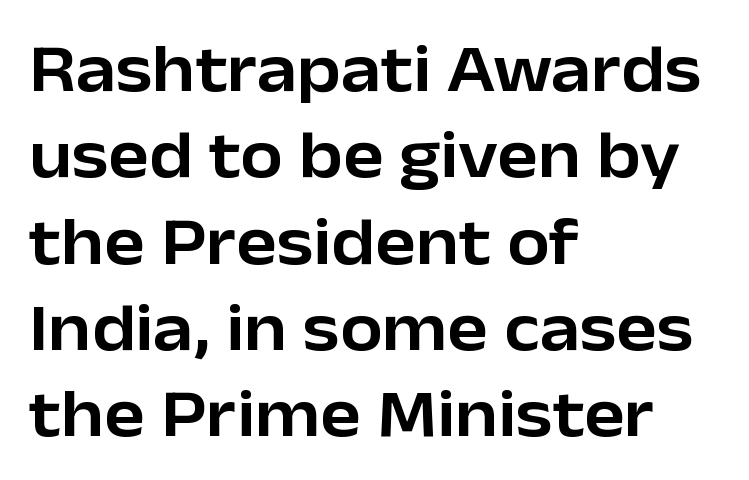
{"serif": "no", "italic": "no", "width": "normal", "stroke_contrast": "low", "x_height": "medium", "monospaced": "no", "underline": "no", "align": "left", "line_spacing": "normal", "line_spacing_ratio": 1.27, "letter_spacing": "normal", "letter_spacing_em": 0.0, "glyph_px": 68}
